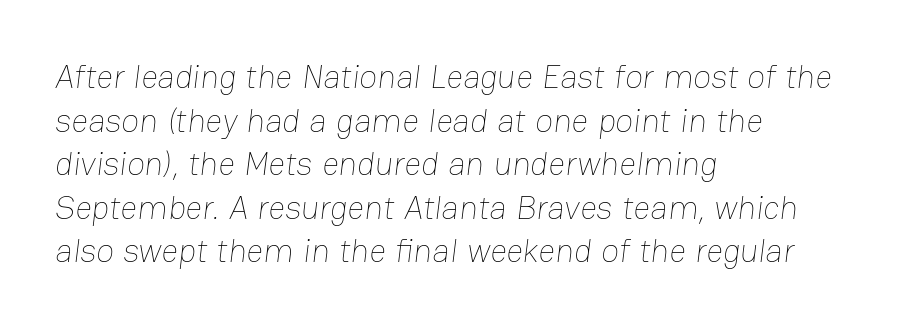
The line texture is even and compact thanks to regular tracking. The string is rendered with underlining switched off. You could not count columns in this text — the font is proportionally spaced. A classic flush-left, rag-right setting is used for this passage.
